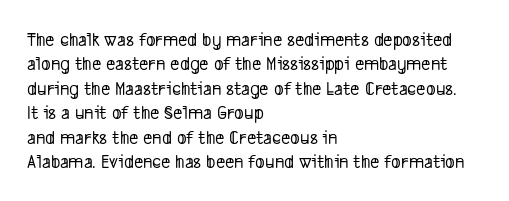
Q: Is the text underlined? A: No.
Q: How is the paragraph aligned? A: Left-aligned.
Q: Is the spacing between letters normal or unusually wide? A: Normal.
